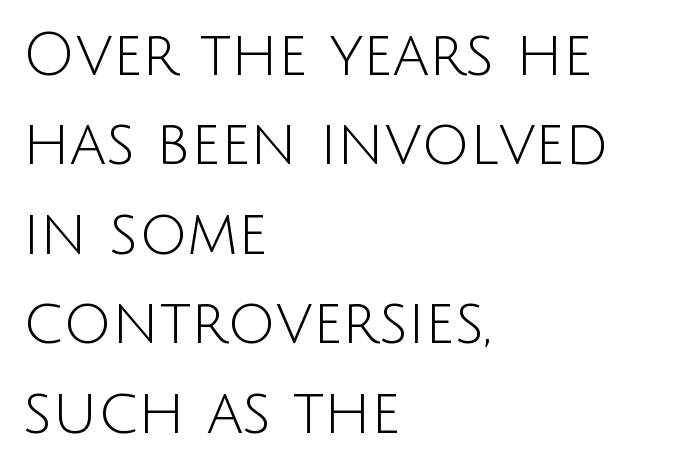
Q: Is the text bold? A: No.
Q: Is the text italic (slanted)? A: No, it is upright.
Q: Is the typeface a serif or a sans-serif typeface? A: Sans-serif.
Q: Is the text underlined? A: No.
Q: How is the paragraph aligned? A: Left-aligned.
Q: Is the spacing between letters normal or unusually wide? A: Normal.
Q: Is the spacing between lines tight, normal or loose? A: Normal.
Q: Width (condensed, normal, or wide)? A: Normal.
Q: Stroke contrast? A: Low.
Q: x-height? A: Large.
Q: Monospaced? A: No.
